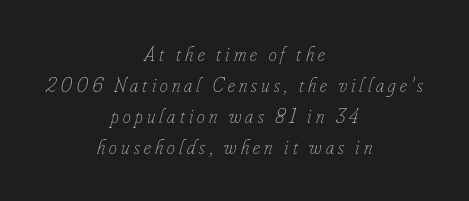
Vertical stems look standard width or narrower in stroke. The font's italic variant was chosen for this text. Decoration check: the copy has no underline. There is plenty of visible air inserted between adjacent glyphs. This sample keeps an unexceptional amount of space between lines.
